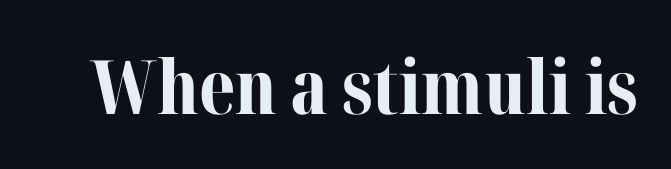
Q: Is the text bold? A: Yes.
Q: Is the text italic (slanted)? A: No, it is upright.
Q: Is the typeface a serif or a sans-serif typeface? A: Serif.
Q: Is the text underlined? A: No.
Q: Is the spacing between letters normal or unusually wide? A: Normal.
Q: Width (condensed, normal, or wide)? A: Normal.
Q: Stroke contrast? A: Medium.
Q: x-height? A: Medium.
Q: Monospaced? A: No.
